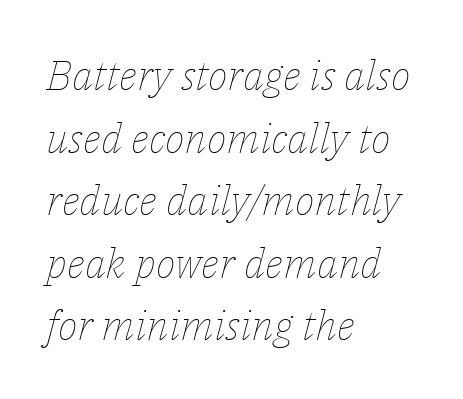
The image shows 42 px thin type, italic (leaning right); set left-aligned, normal line spacing (1.49x), normal letter spacing, not underlined; low stroke contrast and a medium x-height.
